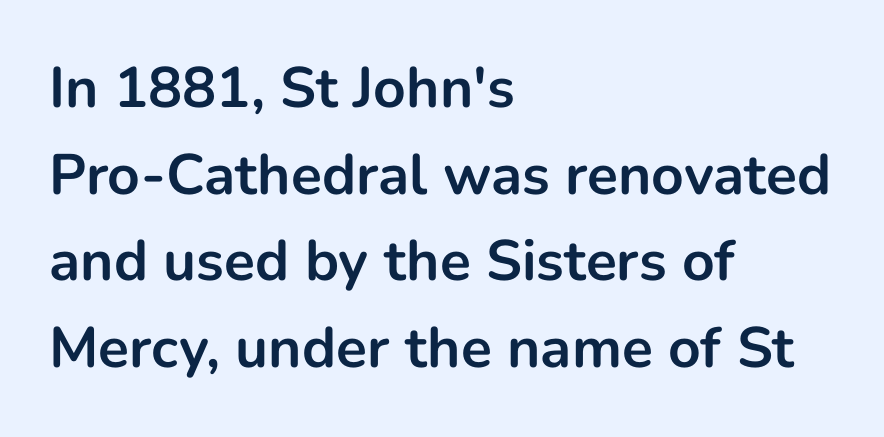
{"serif": "no", "italic": "no", "bold": "yes", "weight": "bold", "width": "normal", "stroke_contrast": "low", "x_height": "medium", "monospaced": "no", "underline": "no", "align": "left", "line_spacing": "normal", "line_spacing_ratio": 1.52, "letter_spacing": "normal", "letter_spacing_em": 0.0, "glyph_px": 57}
